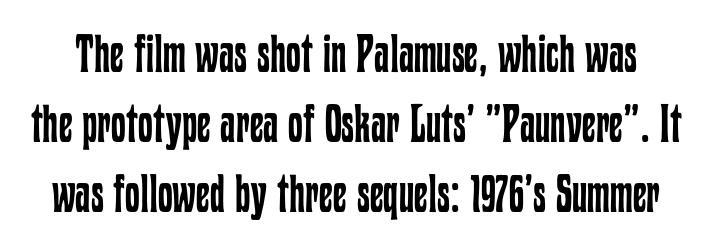
Q: Is the text bold? A: No.
Q: Is the text italic (slanted)? A: No, it is upright.
Q: Is the text underlined? A: No.
Q: Is the spacing between letters normal or unusually wide? A: Normal.
Q: Is the spacing between lines tight, normal or loose? A: Normal.
Q: Width (condensed, normal, or wide)? A: Condensed.
Q: Stroke contrast? A: Low.
Q: x-height? A: Medium.
Q: Monospaced? A: No.
